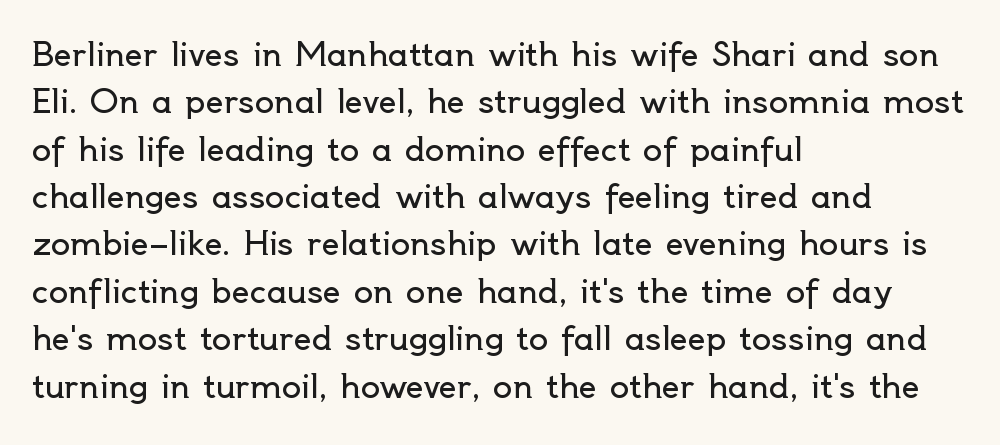
{"serif": "no", "italic": "no", "bold": "no", "weight": "regular", "width": "normal", "x_height": "small", "monospaced": "no", "underline": "no", "align": "left", "line_spacing": "normal", "line_spacing_ratio": 1.48, "letter_spacing": "normal", "letter_spacing_em": 0.0, "glyph_px": 32}
